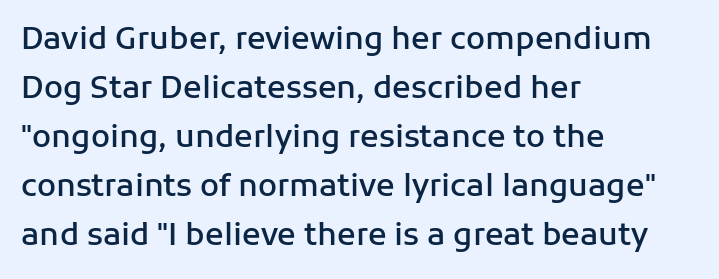
Does the lettering tilt? It doesn't — this is upright. Baseline-to-baseline distance is the conventional proportion of letter height. Beneath every word, the page is bare. The letters advance in unequal steps, a hallmark of proportional type. How heavy is the stroke? Medium-heavy — a semibold, shy of bold.
